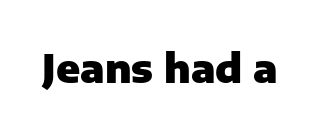
{"serif": "no", "italic": "no", "bold": "yes", "weight": "heavy", "width": "normal", "stroke_contrast": "low", "x_height": "medium", "monospaced": "no", "underline": "no", "letter_spacing": "normal", "letter_spacing_em": 0.0, "glyph_px": 39}
